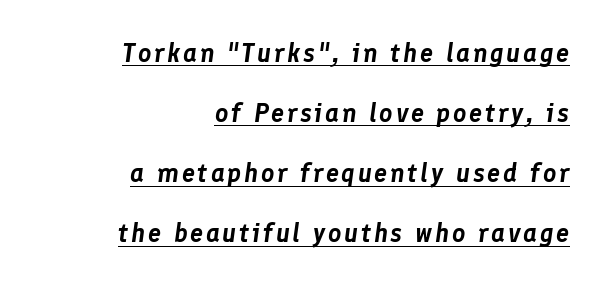
{"italic": "yes", "lean": "right", "slant_degrees": 8, "underline": "yes", "align": "right", "line_spacing": "loose", "line_spacing_ratio": 2.31, "glyph_px": 26}
